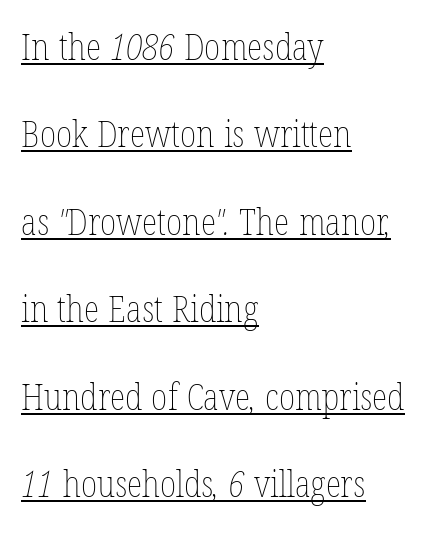
The image shows 36 px thin, condensed type; set left-aligned, loose line spacing (2.43x), normal letter spacing, underlined; low stroke contrast and a medium x-height.
